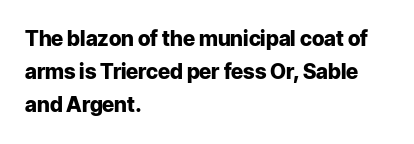
Q: Is the text bold? A: Yes.
Q: Is the text italic (slanted)? A: No, it is upright.
Q: Is the text underlined? A: No.
Q: How is the paragraph aligned? A: Left-aligned.
Q: Is the spacing between letters normal or unusually wide? A: Normal.
Q: Is the spacing between lines tight, normal or loose? A: Normal.
